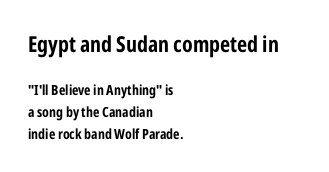
Q: Is the text italic (slanted)? A: No, it is upright.
Q: Is the text underlined? A: No.
Q: How is the paragraph aligned? A: Left-aligned.
Q: Is the spacing between letters normal or unusually wide? A: Normal.
Q: Is the spacing between lines tight, normal or loose? A: Normal.
Q: Which block of text is set in a larger size, the first (top) or the second (bottom)? A: The first (top) one.
